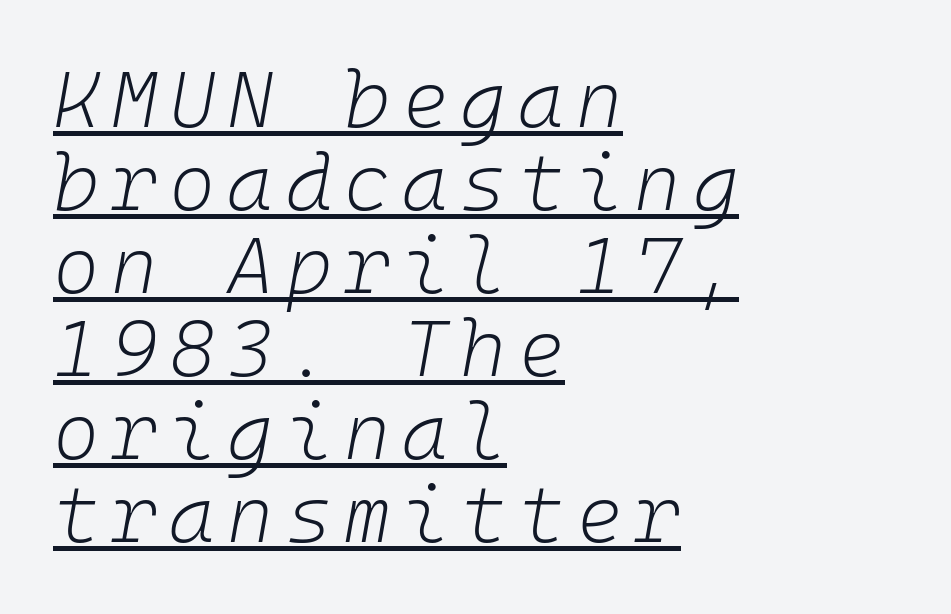
Layout note: lines flush left. Would a proofreader flag this as italicized? Yes. Bold? No — there's no thickening of the strokes. This is underlined copy, the kind a proofreader might mark for attention. Monospaced: the letters line up in strict vertical columns. Quick note: interline space is minimal.
